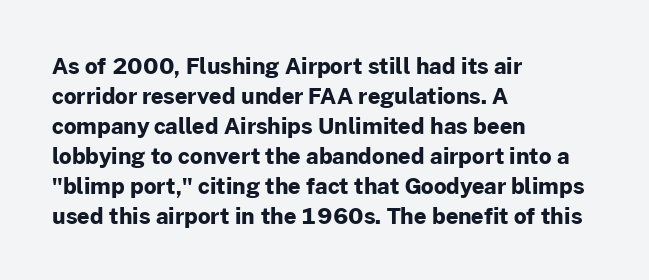
{"italic": "no", "bold": "yes", "underline": "no", "align": "left", "line_spacing": "normal", "line_spacing_ratio": 1.36, "letter_spacing": "normal", "letter_spacing_em": 0.0, "glyph_px": 22}
